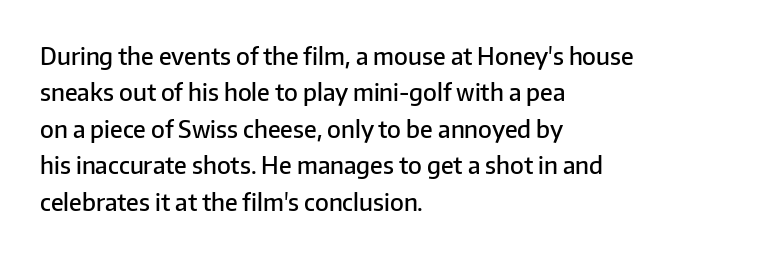
The image shows 24 px text type, upright; set left-aligned, normal line spacing (1.52x), normal letter spacing, not underlined.
